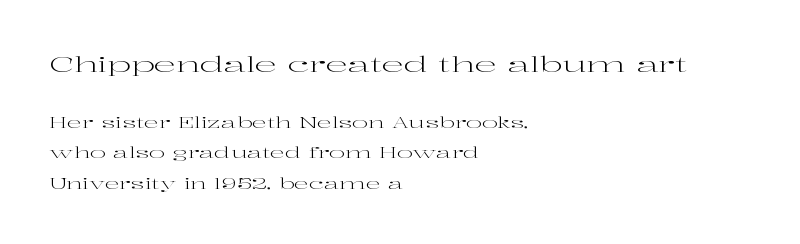
The image shows 22 px text type, upright; set left-aligned, loose line spacing (2.05x), normal letter spacing, not underlined; the first (top) block is 1.47x larger.
